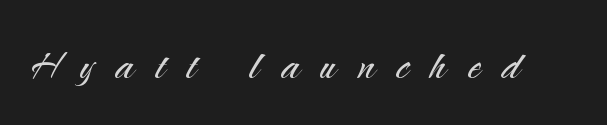
{"serif": "no", "bold": "no", "weight": "light", "width": "normal", "stroke_contrast": "medium", "x_height": "small", "monospaced": "no", "underline": "no", "letter_spacing": "wide", "letter_spacing_em": 0.42, "glyph_px": 52}
